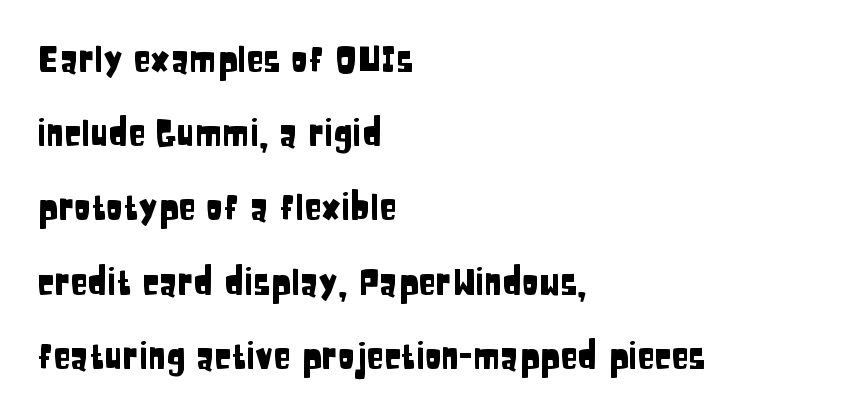
Q: Is the text italic (slanted)? A: No, it is upright.
Q: Is the typeface a serif or a sans-serif typeface? A: Sans-serif.
Q: Is the text underlined? A: No.
Q: How is the paragraph aligned? A: Left-aligned.
Q: Is the spacing between letters normal or unusually wide? A: Normal.
Q: Is the spacing between lines tight, normal or loose? A: Loose.
Q: Width (condensed, normal, or wide)? A: Condensed.
Q: Stroke contrast? A: Low.
Q: x-height? A: Large.
Q: Monospaced? A: No.
